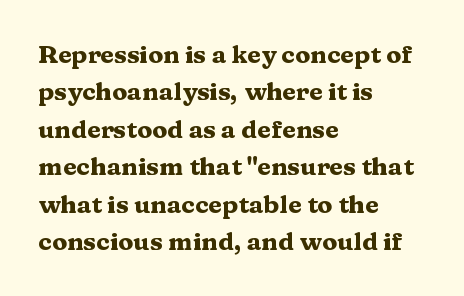
Baseline-to-baseline distance is the conventional proportion of letter height. The typesetter chose a ragged-right arrangement here. The zone under the glyphs is completely vacant. Typesetter's note: full bold, strokes at maximum text heaviness. In terms of posture, this sample is upright. The horizontal fit of the characters is conventional and even.
